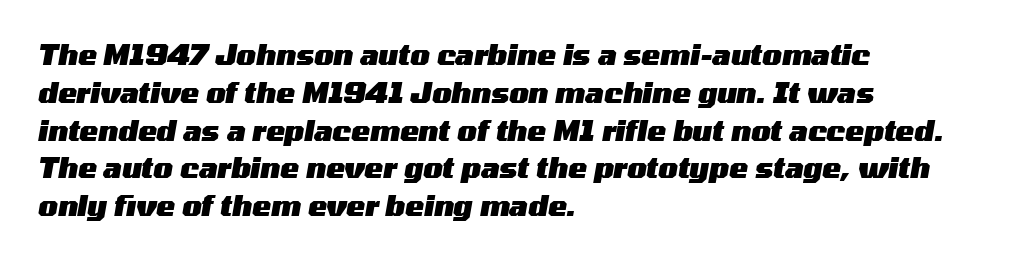
The image shows 28 px heavy, wide type, italic (leaning right); set left-aligned, normal line spacing (1.35x), normal letter spacing, not underlined; medium stroke contrast and a medium x-height.
